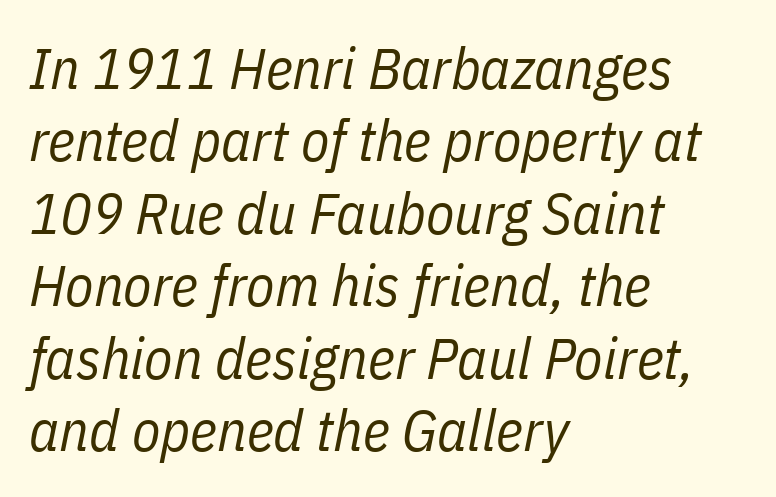
{"italic": "yes", "lean": "right", "slant_degrees": 11, "bold": "no", "weight": "regular", "width": "condensed", "stroke_contrast": "low", "x_height": "medium", "monospaced": "no", "underline": "no", "align": "left", "line_spacing": "normal", "line_spacing_ratio": 1.25, "letter_spacing": "normal", "letter_spacing_em": 0.0, "glyph_px": 58}
